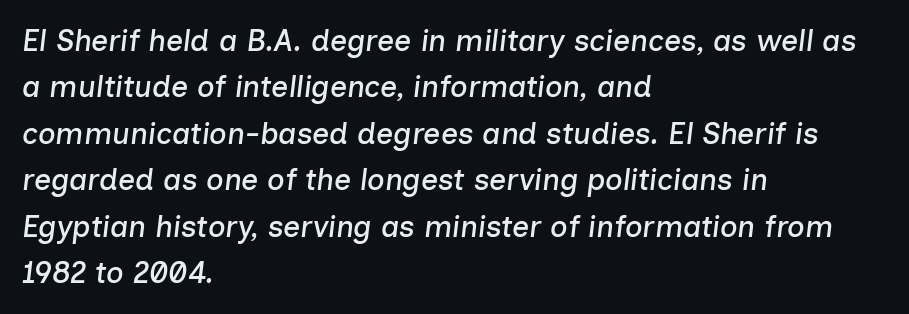
{"italic": "yes", "lean": "right", "slant_degrees": 7, "width": "normal", "stroke_contrast": "low", "x_height": "medium", "monospaced": "no", "underline": "no", "align": "left", "line_spacing": "normal", "line_spacing_ratio": 1.55, "letter_spacing": "normal", "letter_spacing_em": 0.0, "glyph_px": 30}
